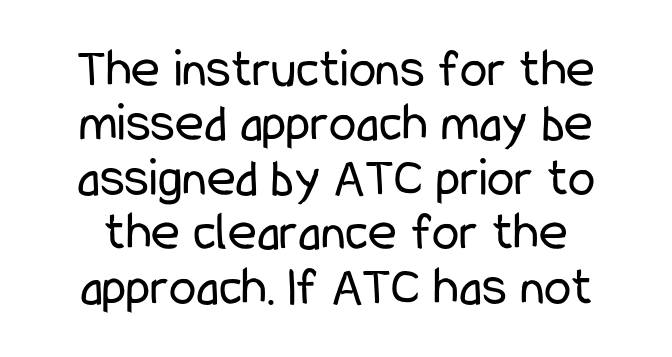
{"serif": "no", "italic": "no", "bold": "no", "weight": "regular", "width": "condensed", "stroke_contrast": "low", "x_height": "medium", "monospaced": "no", "underline": "no", "line_spacing": "tight", "line_spacing_ratio": 0.99, "letter_spacing": "normal", "letter_spacing_em": 0.0, "glyph_px": 55}
